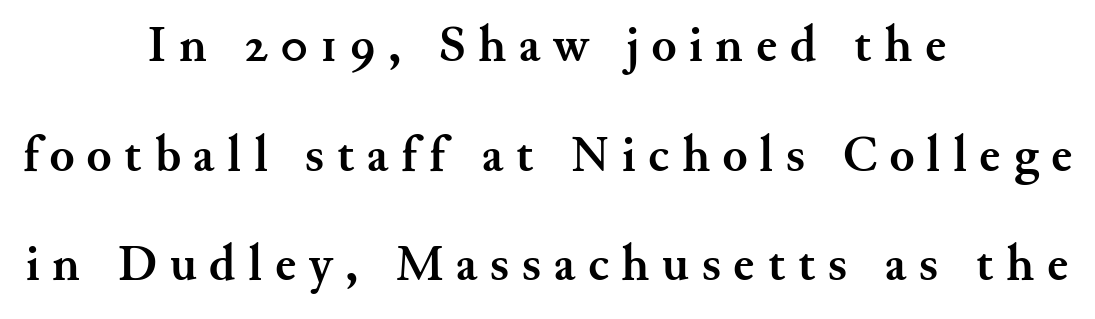
Q: Is the text bold? A: Yes.
Q: Is the text italic (slanted)? A: No, it is upright.
Q: Is the typeface a serif or a sans-serif typeface? A: Serif.
Q: Is the text underlined? A: No.
Q: How is the paragraph aligned? A: Centered.
Q: Is the spacing between letters normal or unusually wide? A: Unusually wide.
Q: Is the spacing between lines tight, normal or loose? A: Loose.
Q: Width (condensed, normal, or wide)? A: Normal.
Q: Stroke contrast? A: Medium.
Q: x-height? A: Small.
Q: Monospaced? A: No.
